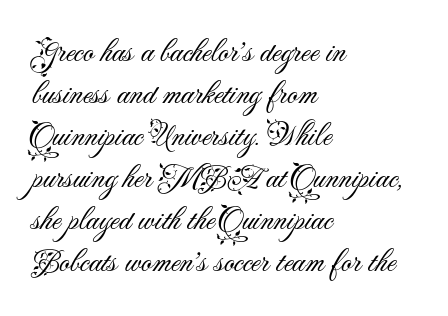
The image shows 33 px light sans-serif type; set left-aligned, normal line spacing (1.27x), normal letter spacing, not underlined; medium stroke contrast and a small x-height.
